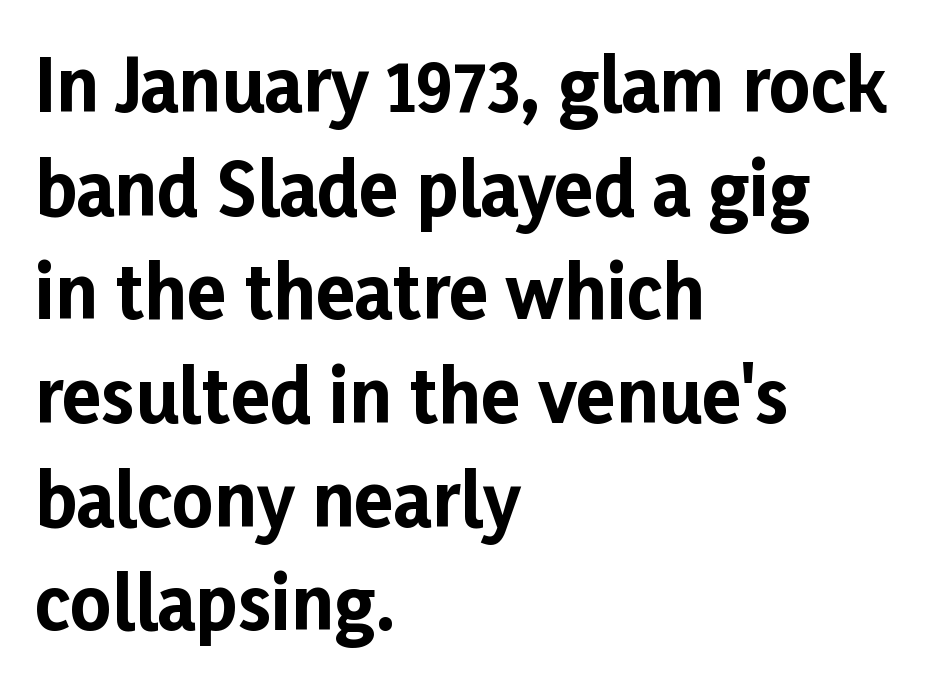
Q: Is the text bold? A: Yes.
Q: Is the text italic (slanted)? A: No, it is upright.
Q: Is the typeface a serif or a sans-serif typeface? A: Sans-serif.
Q: Is the text underlined? A: No.
Q: How is the paragraph aligned? A: Left-aligned.
Q: Is the spacing between letters normal or unusually wide? A: Normal.
Q: Is the spacing between lines tight, normal or loose? A: Normal.
Q: Width (condensed, normal, or wide)? A: Normal.
Q: Stroke contrast? A: Low.
Q: x-height? A: Medium.
Q: Monospaced? A: No.
